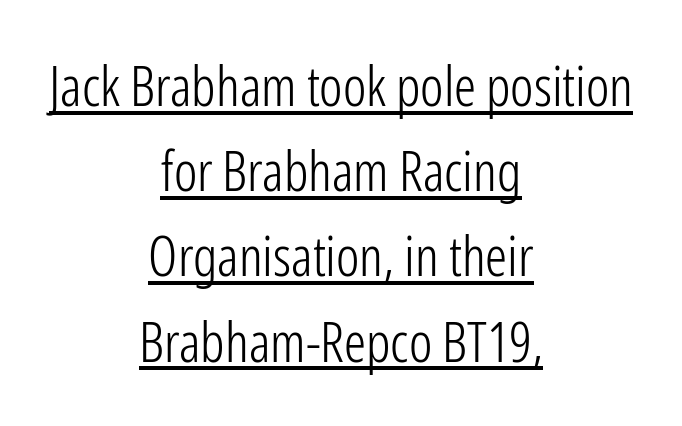
Q: Is the text bold? A: No.
Q: Is the text italic (slanted)? A: No, it is upright.
Q: Is the typeface a serif or a sans-serif typeface? A: Sans-serif.
Q: Is the text underlined? A: Yes.
Q: How is the paragraph aligned? A: Centered.
Q: Is the spacing between letters normal or unusually wide? A: Normal.
Q: Is the spacing between lines tight, normal or loose? A: Normal.
Q: Width (condensed, normal, or wide)? A: Condensed.
Q: Stroke contrast? A: Low.
Q: x-height? A: Medium.
Q: Monospaced? A: No.
